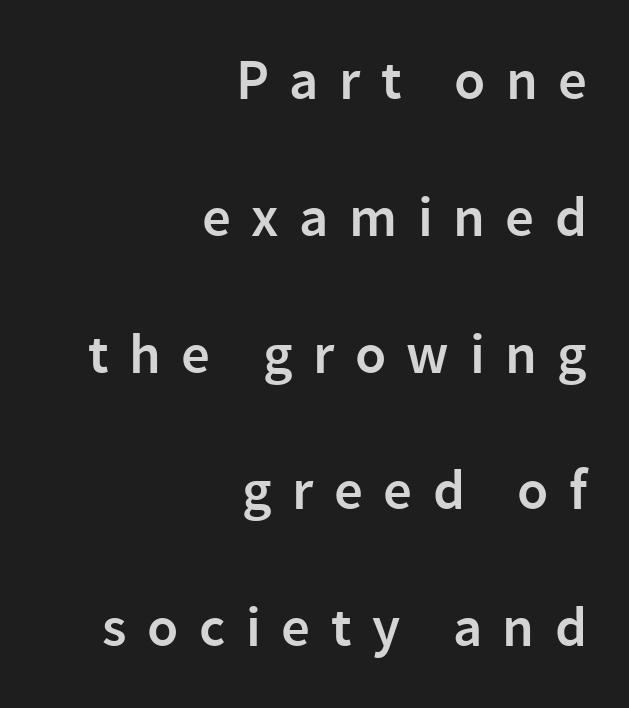
Q: Is the text bold? A: Semi-bold.
Q: Is the text italic (slanted)? A: No, it is upright.
Q: Is the typeface a serif or a sans-serif typeface? A: Sans-serif.
Q: Is the text underlined? A: No.
Q: How is the paragraph aligned? A: Right-aligned.
Q: Is the spacing between letters normal or unusually wide? A: Unusually wide.
Q: Is the spacing between lines tight, normal or loose? A: Loose.
Q: Width (condensed, normal, or wide)? A: Normal.
Q: Stroke contrast? A: Low.
Q: x-height? A: Medium.
Q: Monospaced? A: No.
